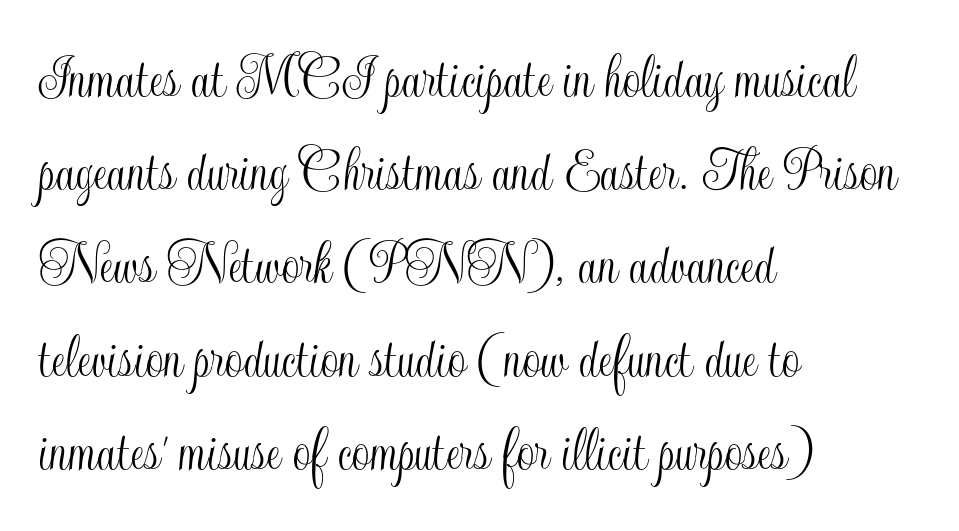
The text block is weighted toward the left margin, trailing off unevenly rightward. What's the leading like? Ordinary, nothing unusual. The space beneath each line is pristine and unruled. Proportional: the letters do not fall into vertical columns.
